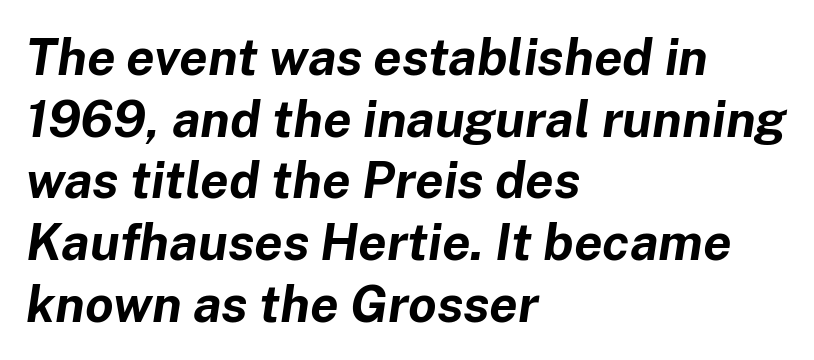
{"italic": "yes", "lean": "right", "slant_degrees": 8, "bold": "yes", "weight": "bold", "width": "normal", "stroke_contrast": "low", "x_height": "medium", "monospaced": "no", "underline": "no", "align": "left", "line_spacing_ratio": 1.21, "letter_spacing": "normal", "letter_spacing_em": 0.0, "glyph_px": 51}
